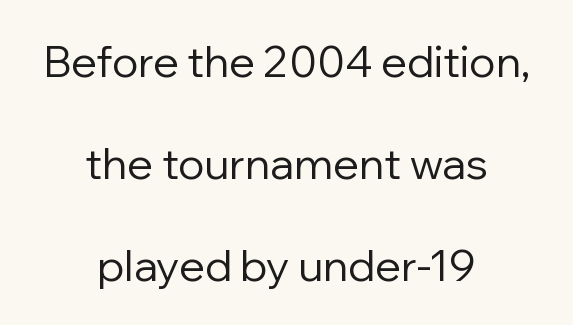
Q: Is the text bold? A: No.
Q: Is the text italic (slanted)? A: No, it is upright.
Q: Is the typeface a serif or a sans-serif typeface? A: Sans-serif.
Q: Is the text underlined? A: No.
Q: How is the paragraph aligned? A: Centered.
Q: Is the spacing between letters normal or unusually wide? A: Normal.
Q: Is the spacing between lines tight, normal or loose? A: Loose.
Q: Width (condensed, normal, or wide)? A: Normal.
Q: Stroke contrast? A: Low.
Q: x-height? A: Medium.
Q: Monospaced? A: No.
